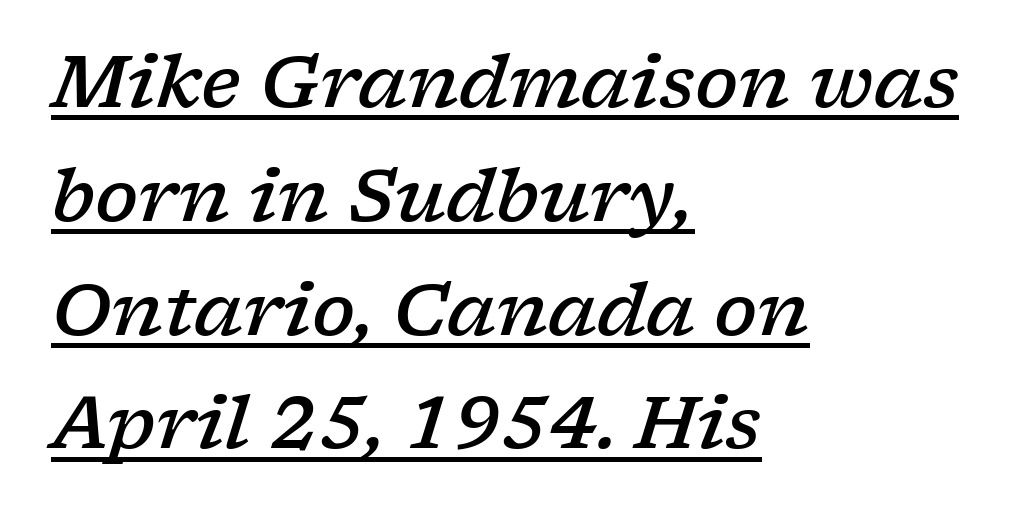
The image shows 72 px semibold, wide serif type, italic (leaning right); set left-aligned, normal line spacing (1.58x), normal letter spacing, underlined; low stroke contrast and a medium x-height.
